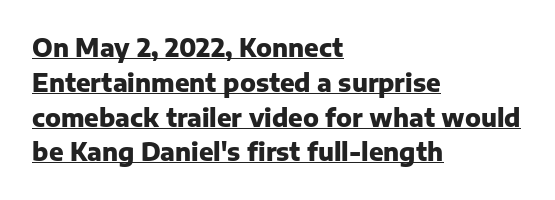
{"italic": "no", "bold": "yes", "underline": "yes", "align": "left", "line_spacing": "normal", "line_spacing_ratio": 1.45, "letter_spacing": "normal", "letter_spacing_em": 0.0, "glyph_px": 24}
